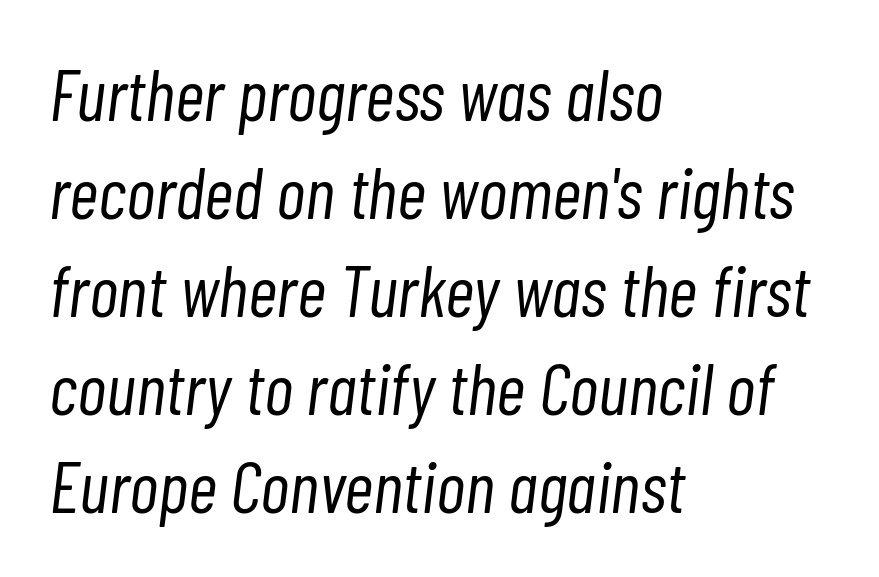
{"italic": "yes", "lean": "right", "slant_degrees": 7, "bold": "no", "weight": "light", "width": "condensed", "stroke_contrast": "low", "x_height": "medium", "monospaced": "no", "underline": "no", "align": "left", "line_spacing": "normal", "line_spacing_ratio": 1.36, "letter_spacing": "normal", "letter_spacing_em": 0.0, "glyph_px": 72}
